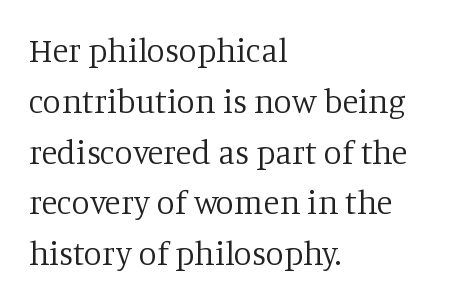
Q: Is the text bold? A: No.
Q: Is the text italic (slanted)? A: No, it is upright.
Q: Is the typeface a serif or a sans-serif typeface? A: Serif.
Q: Is the text underlined? A: No.
Q: How is the paragraph aligned? A: Left-aligned.
Q: Is the spacing between letters normal or unusually wide? A: Normal.
Q: Is the spacing between lines tight, normal or loose? A: Normal.
Q: Width (condensed, normal, or wide)? A: Normal.
Q: Stroke contrast? A: Low.
Q: x-height? A: Large.
Q: Monospaced? A: No.
